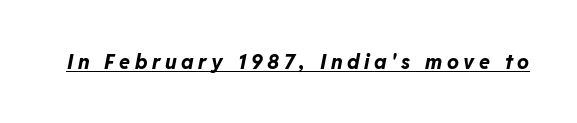
Q: Is the text bold? A: Yes.
Q: Is the text italic (slanted)? A: Yes, it leans right by about 11 degrees.
Q: Is the text underlined? A: Yes.
Q: Is the spacing between letters normal or unusually wide? A: Unusually wide.
